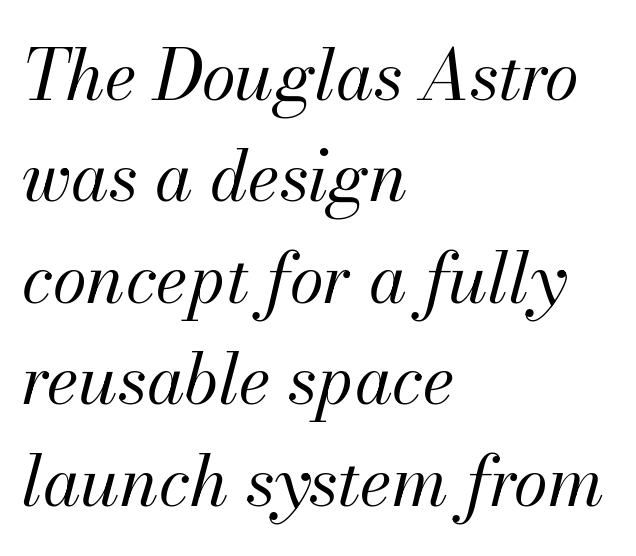
Q: Is the text bold? A: No.
Q: Is the text italic (slanted)? A: Yes, it leans right by about 13 degrees.
Q: Is the text underlined? A: No.
Q: How is the paragraph aligned? A: Left-aligned.
Q: Is the spacing between letters normal or unusually wide? A: Normal.
Q: Is the spacing between lines tight, normal or loose? A: Normal.
Q: Width (condensed, normal, or wide)? A: Normal.
Q: Stroke contrast? A: Medium.
Q: x-height? A: Small.
Q: Monospaced? A: No.
